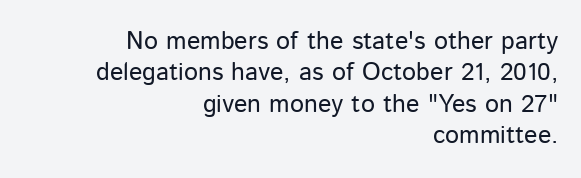
{"italic": "no", "bold": "no", "underline": "no", "align": "right", "line_spacing": "normal", "line_spacing_ratio": 1.26, "letter_spacing": "normal", "letter_spacing_em": 0.0, "glyph_px": 25}
